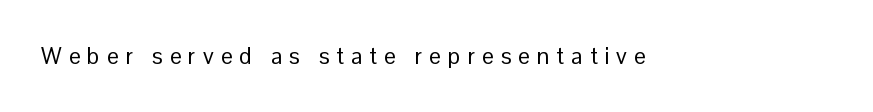
A typesetter would call this heavily tracked-out type. Bold? No — there's no thickening of the strokes. Every stem runs plumb, perpendicular to the baseline. The words here are not underlined.
